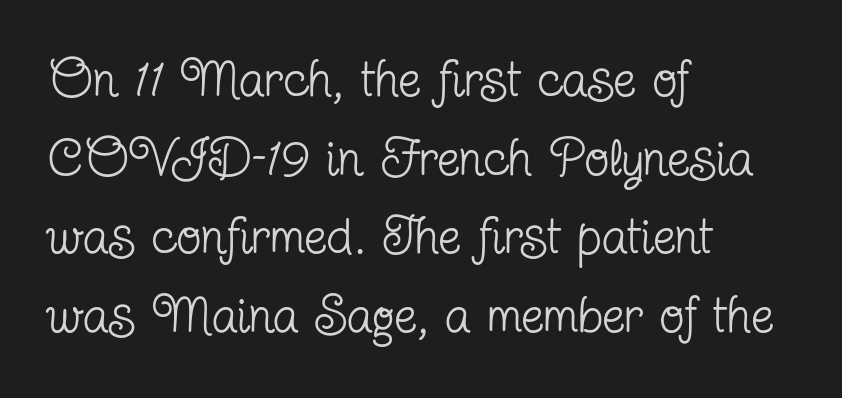
The image shows 51 px regular-weight, condensed serif type, upright; set left-aligned, normal line spacing (1.54x), normal letter spacing, not underlined; low stroke contrast and a medium x-height.
